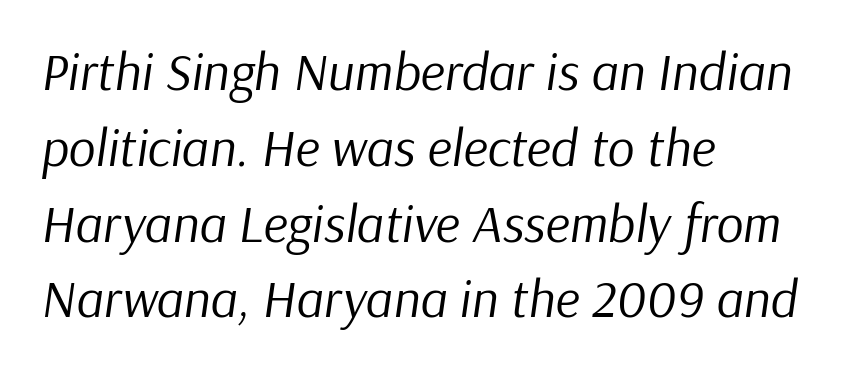
The image shows 53 px regular-weight type, italic (leaning right); set left-aligned, normal line spacing (1.43x), normal letter spacing, not underlined; low stroke contrast and a medium x-height.
